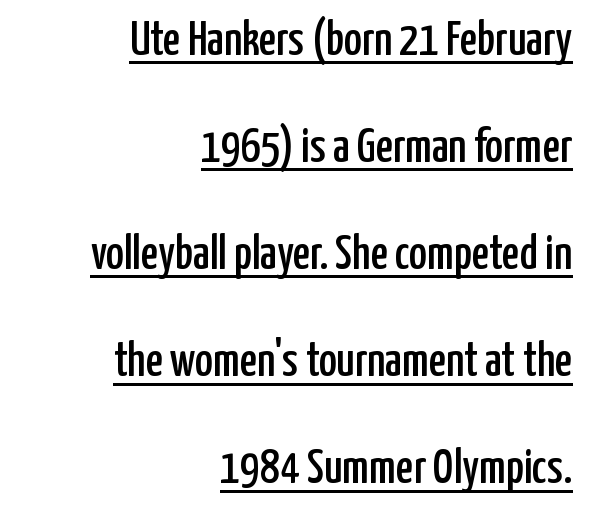
{"serif": "no", "italic": "no", "width": "condensed", "stroke_contrast": "low", "x_height": "medium", "monospaced": "no", "underline": "yes", "align": "right", "line_spacing": "loose", "line_spacing_ratio": 2.23, "letter_spacing": "normal", "letter_spacing_em": 0.0, "glyph_px": 48}
